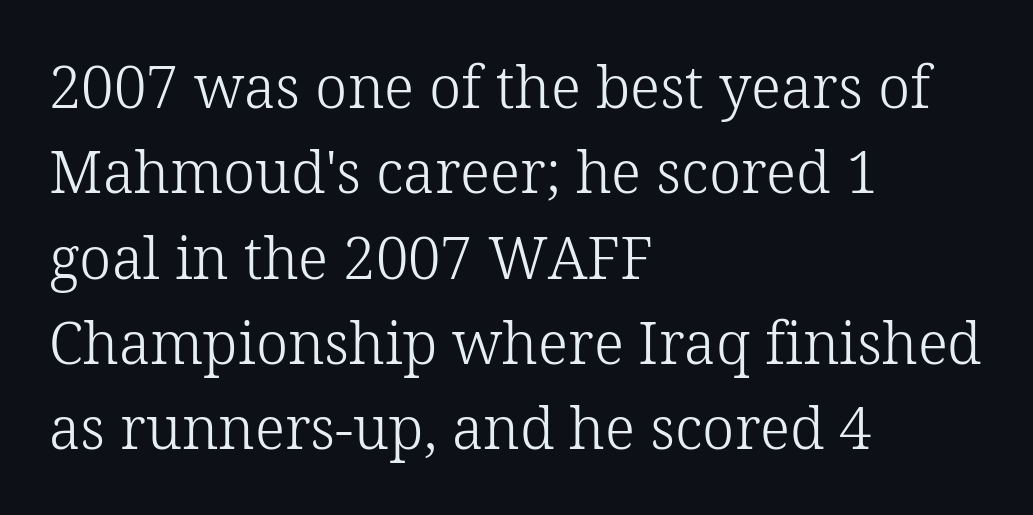
{"serif": "yes", "italic": "no", "bold": "no", "weight": "light", "width": "normal", "stroke_contrast": "low", "x_height": "medium", "monospaced": "no", "underline": "no", "align": "left", "line_spacing": "normal", "line_spacing_ratio": 1.47, "letter_spacing": "normal", "letter_spacing_em": 0.0, "glyph_px": 58}
